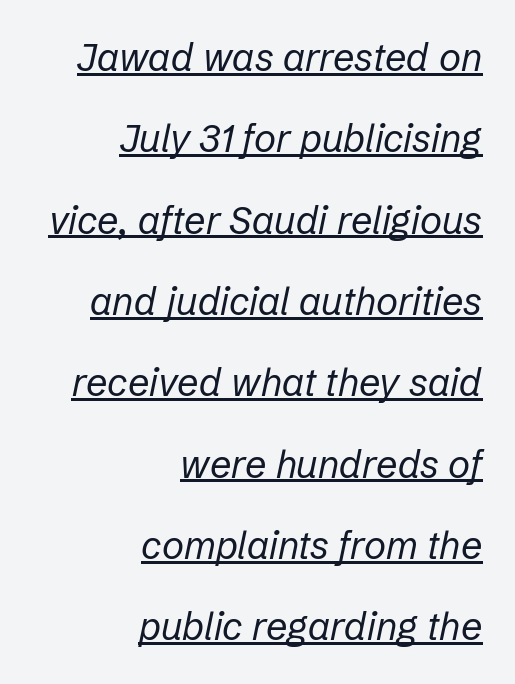
{"italic": "yes", "lean": "right", "slant_degrees": 12, "bold": "no", "weight": "regular", "width": "normal", "stroke_contrast": "low", "x_height": "medium", "monospaced": "no", "underline": "yes", "align": "right", "line_spacing": "loose", "line_spacing_ratio": 2.14, "letter_spacing": "normal", "letter_spacing_em": 0.0, "glyph_px": 38}
